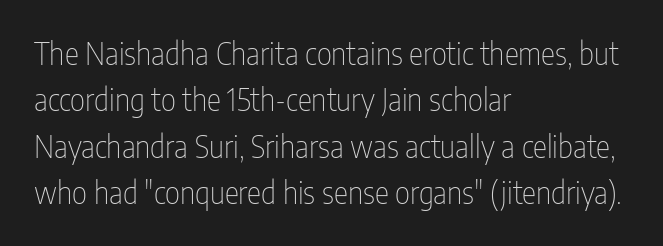
This sample uses plain, unmodified letter spacing. The specimen reads as upright at a glance. The font is comparable to plain body text, perhaps lighter. The vertical gap from one line to the next is medium. The letters carry no serifs — their stems end cleanly without finishing strokes. Character widths vary here, with narrow letters taking less room than wide ones.
